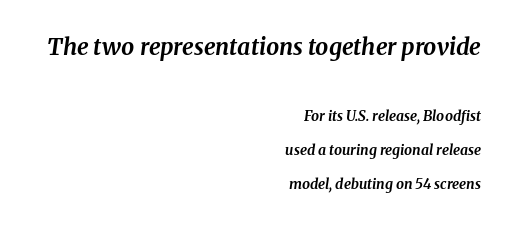
The image shows 23 px bold type, italic (leaning right); set right-aligned, loose line spacing (2.45x), normal letter spacing, not underlined; the first (top) block is 1.64x larger.
